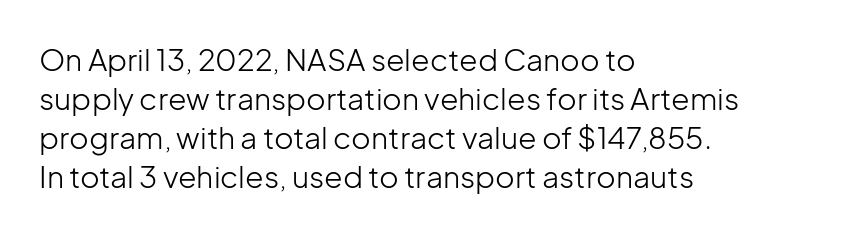
{"serif": "no", "italic": "no", "bold": "no", "weight": "light", "width": "normal", "stroke_contrast": "low", "x_height": "medium", "monospaced": "no", "underline": "no", "align": "left", "line_spacing": "normal", "line_spacing_ratio": 1.3, "letter_spacing": "normal", "letter_spacing_em": 0.0, "glyph_px": 30}
